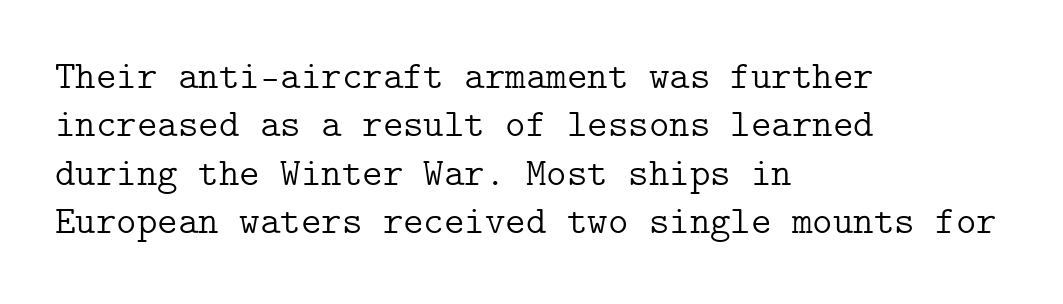
The lines are quadded left. The tracking reads as untouched default to a designer's eye. Stroke thickness stays within the range of a standard reading face or lighter. The lettering holds an erect, upright posture throughout. Bare-footed words on every line.
